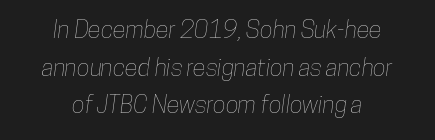
The image shows 24 px text type; set centered, normal line spacing (1.57x), normal letter spacing, not underlined.
